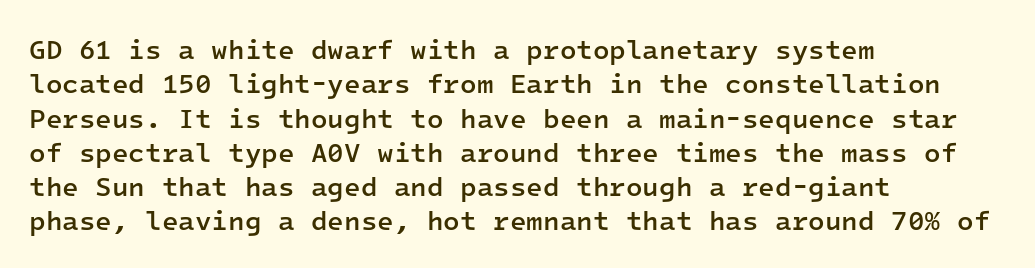
The image shows 27 px text type, upright; set left-aligned, normal line spacing (1.27x), normal letter spacing, not underlined.
